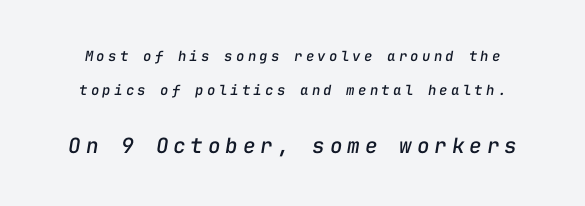
{"italic": "yes", "lean": "right", "slant_degrees": 9, "underline": "no", "line_spacing": "loose", "line_spacing_ratio": 2.43, "letter_spacing": "wide", "letter_spacing_em": 0.23, "larger_block": "second", "size_ratio": 1.5, "glyph_px": 21}
